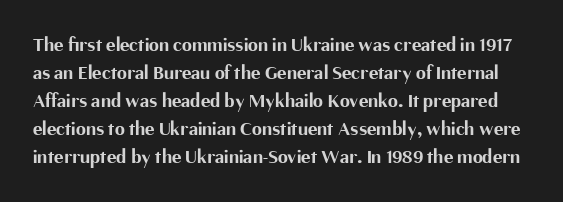
The words here are not underlined. Students, note that the glyphs here touch the page at normal intervals. These lines were composed using upright roman letters. Caption: bold face, heavy strokes.
